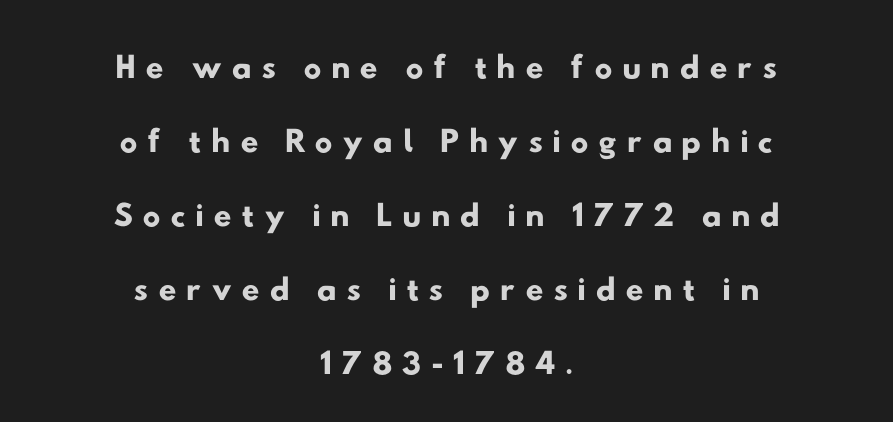
Typographically, this falls in the sans-serif category. Students, observe: this is what conventionally led text looks like. Looks like regular typesetting: each glyph gets only the width it needs. In CSS terms this would be text-align: center.
